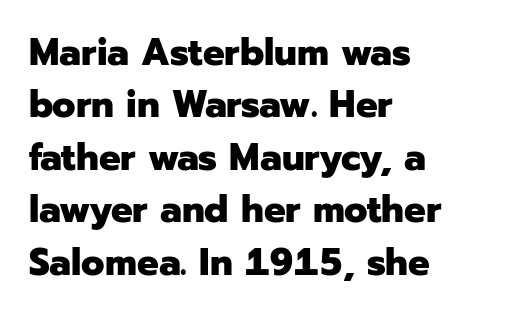
Letterform terminals end flat and unadorned throughout the passage. Here the designer chose a conventional face with non-uniform glyph widths. Casual observation: everything's shoved over to the left. The passage shown stacks its lines at a standard gap.
